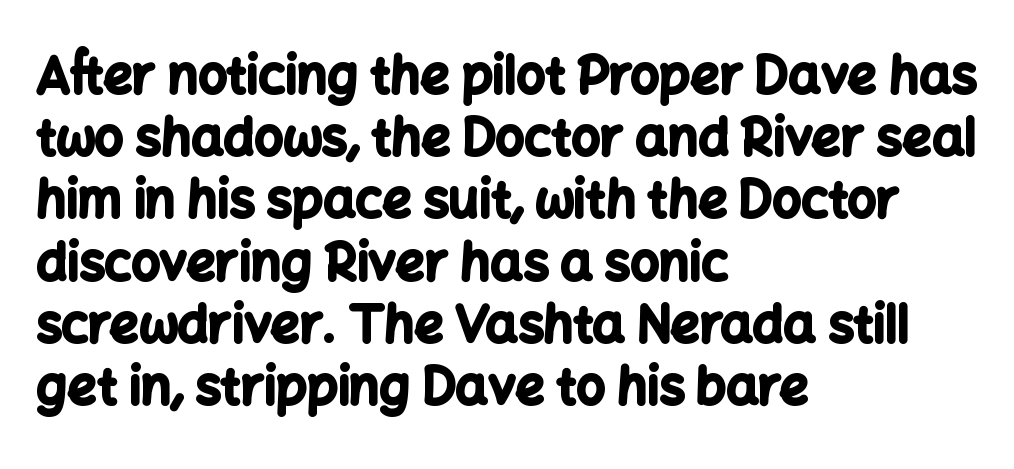
{"serif": "no", "italic": "no", "bold": "yes", "weight": "bold", "width": "normal", "stroke_contrast": "low", "x_height": "medium", "monospaced": "no", "underline": "no", "align": "left", "line_spacing_ratio": 1.22, "letter_spacing": "normal", "letter_spacing_em": 0.0, "glyph_px": 51}
